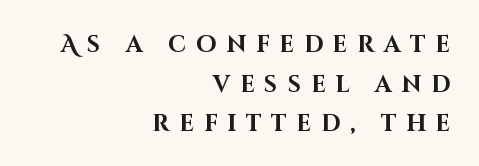
The image shows 23 px bold type, upright; set right-aligned, line spacing 1.72x, unusually wide letter spacing (+0.43 em), not underlined.
